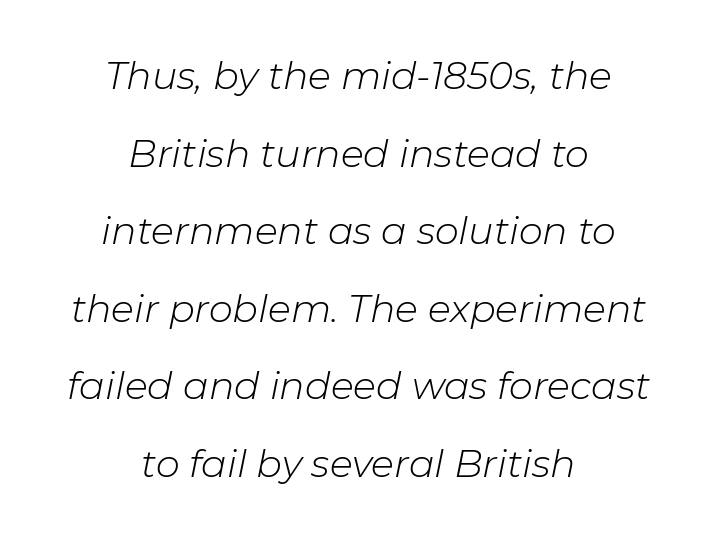
Summary of vertical rhythm: relaxed, with wide interline spacing. The rag falls on both sides of this text block equally. Each stroke keeps to a modest, everyday thickness or less. Think of a printed novel: that variable character pitch is what you see here.
